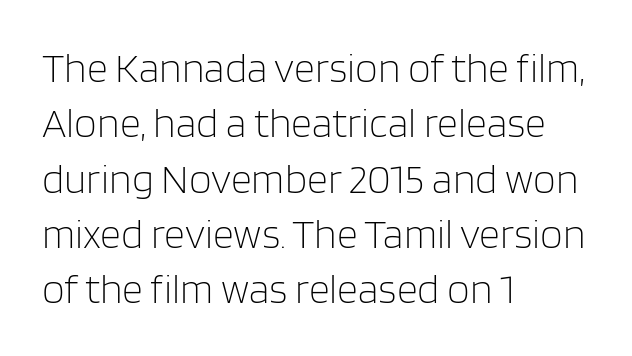
Q: Is the text bold? A: No.
Q: Is the text italic (slanted)? A: No, it is upright.
Q: Is the typeface a serif or a sans-serif typeface? A: Sans-serif.
Q: Is the text underlined? A: No.
Q: How is the paragraph aligned? A: Left-aligned.
Q: Is the spacing between letters normal or unusually wide? A: Normal.
Q: Is the spacing between lines tight, normal or loose? A: Normal.
Q: Width (condensed, normal, or wide)? A: Normal.
Q: Stroke contrast? A: Low.
Q: x-height? A: Large.
Q: Monospaced? A: No.
